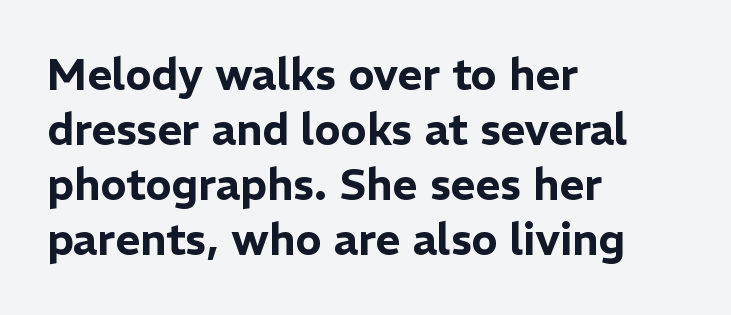
Q: Is the text italic (slanted)? A: No, it is upright.
Q: Is the typeface a serif or a sans-serif typeface? A: Sans-serif.
Q: Is the text underlined? A: No.
Q: How is the paragraph aligned? A: Left-aligned.
Q: Is the spacing between letters normal or unusually wide? A: Normal.
Q: Is the spacing between lines tight, normal or loose? A: Normal.
Q: Width (condensed, normal, or wide)? A: Normal.
Q: Stroke contrast? A: Low.
Q: x-height? A: Medium.
Q: Monospaced? A: No.
